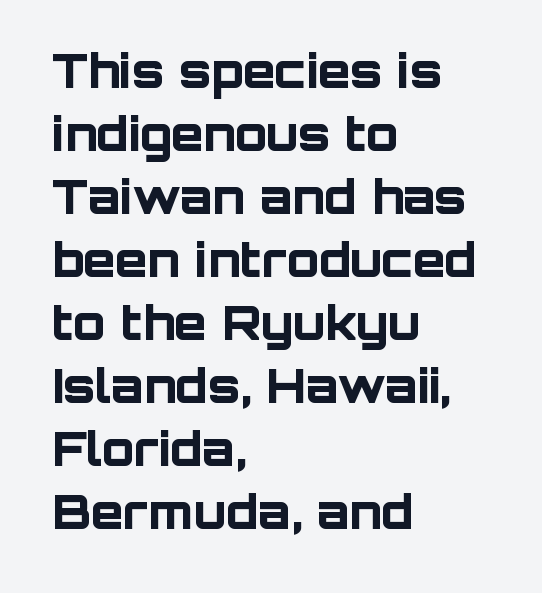
Q: Is the text bold? A: Yes.
Q: Is the text italic (slanted)? A: No, it is upright.
Q: Is the typeface a serif or a sans-serif typeface? A: Sans-serif.
Q: Is the text underlined? A: No.
Q: How is the paragraph aligned? A: Left-aligned.
Q: Is the spacing between letters normal or unusually wide? A: Normal.
Q: Is the spacing between lines tight, normal or loose? A: Normal.
Q: Width (condensed, normal, or wide)? A: Normal.
Q: Stroke contrast? A: Low.
Q: x-height? A: Large.
Q: Monospaced? A: No.
